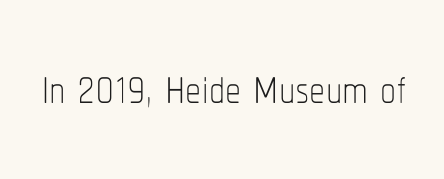
{"italic": "no", "bold": "no", "weight": "thin", "width": "condensed", "stroke_contrast": "low", "x_height": "medium", "monospaced": "no", "underline": "no", "letter_spacing": "normal", "letter_spacing_em": 0.0, "glyph_px": 64}
